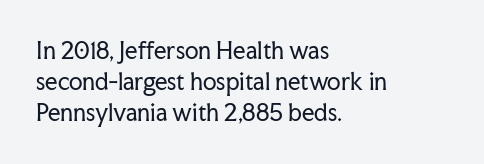
The image shows 22 px text type, upright; set left-aligned, normal line spacing (1.41x), normal letter spacing, not underlined.
